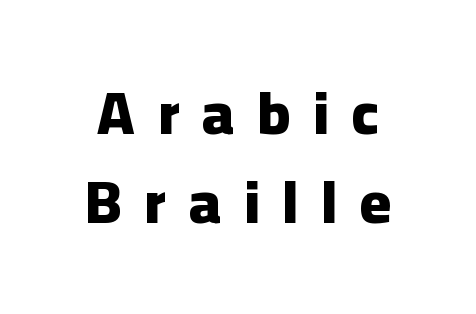
These lines carry a lot of weight — the face is fully bold. Where is the straight margin? There isn't one; the lines are centered. Notice how descenders clear the ascenders below comfortably — that's standard leading. A typesetter would call this proportional, since set widths differ per character.
